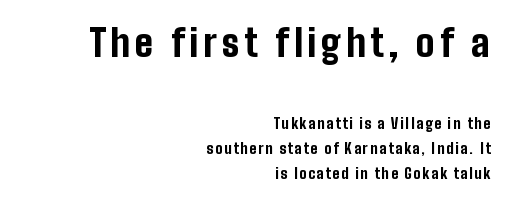
Q: Is the text bold? A: Yes.
Q: Is the text italic (slanted)? A: No, it is upright.
Q: Is the typeface a serif or a sans-serif typeface? A: Sans-serif.
Q: Is the text underlined? A: No.
Q: How is the paragraph aligned? A: Right-aligned.
Q: Which block of text is set in a larger size, the first (top) or the second (bottom)? A: The first (top) one.
Q: Width (condensed, normal, or wide)? A: Condensed.
Q: Stroke contrast? A: Low.
Q: x-height? A: Medium.
Q: Monospaced? A: No.
